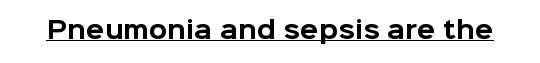
{"italic": "no", "bold": "yes", "underline": "yes", "letter_spacing": "normal", "letter_spacing_em": 0.0, "glyph_px": 24}
